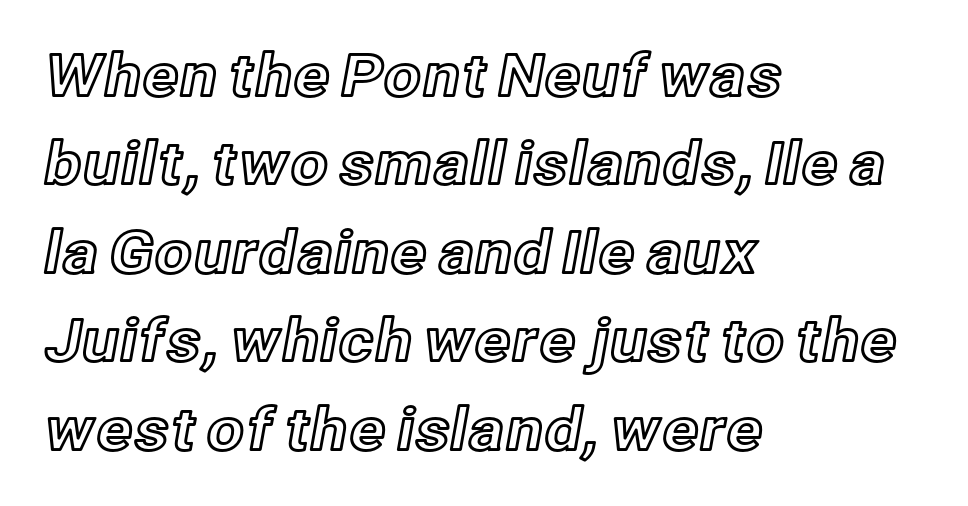
Q: Is the text italic (slanted)? A: Yes.
Q: Is the text underlined? A: No.
Q: How is the paragraph aligned? A: Left-aligned.
Q: Is the spacing between letters normal or unusually wide? A: Normal.
Q: Is the spacing between lines tight, normal or loose? A: Normal.
Q: Width (condensed, normal, or wide)? A: Normal.
Q: x-height? A: Medium.
Q: Monospaced? A: No.
